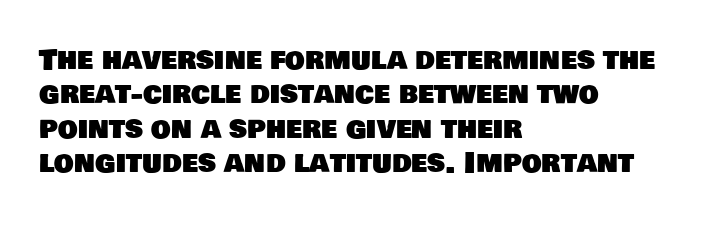
Q: Is the typeface a serif or a sans-serif typeface? A: Sans-serif.
Q: Is the text underlined? A: No.
Q: How is the paragraph aligned? A: Left-aligned.
Q: Is the spacing between letters normal or unusually wide? A: Normal.
Q: Width (condensed, normal, or wide)? A: Normal.
Q: Stroke contrast? A: Low.
Q: x-height? A: Large.
Q: Monospaced? A: No.
